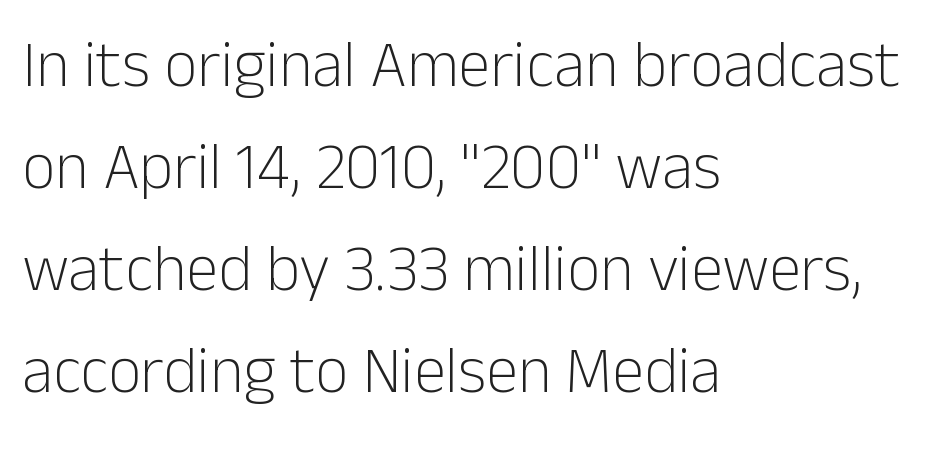
No chunkiness to these letters — they're not bold. Do the letters lean? They stand straight. You could not count columns in this text — the font is proportionally spaced. Underline: absent. Glyph-to-glyph distance matches everyday printed text. Nope, no serifs anywhere on these letters.
